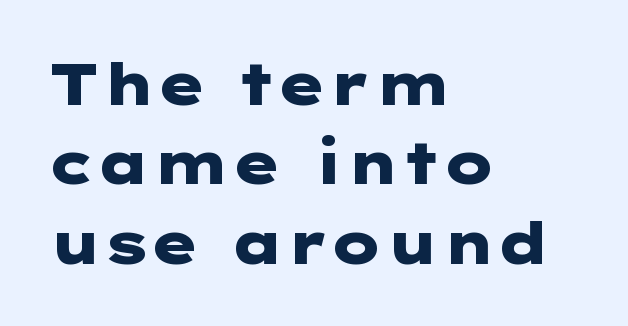
{"serif": "no", "italic": "no", "bold": "yes", "weight": "heavy", "width": "wide", "stroke_contrast": "low", "x_height": "medium", "underline": "no", "align": "left", "line_spacing": "normal", "line_spacing_ratio": 1.37, "letter_spacing": "normal", "letter_spacing_em": 0.0, "glyph_px": 58}
